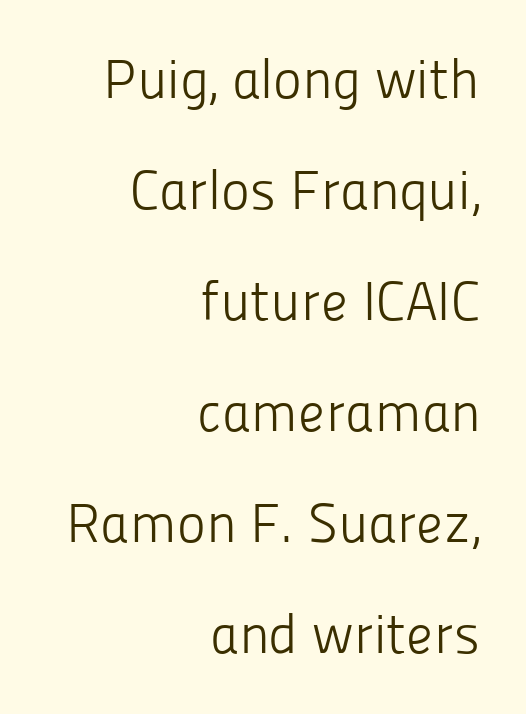
Q: Is the text bold? A: No.
Q: Is the text italic (slanted)? A: No, it is upright.
Q: Is the typeface a serif or a sans-serif typeface? A: Sans-serif.
Q: Is the text underlined? A: No.
Q: How is the paragraph aligned? A: Right-aligned.
Q: Is the spacing between letters normal or unusually wide? A: Normal.
Q: Is the spacing between lines tight, normal or loose? A: Loose.
Q: Width (condensed, normal, or wide)? A: Normal.
Q: Stroke contrast? A: Low.
Q: x-height? A: Medium.
Q: Monospaced? A: No.
